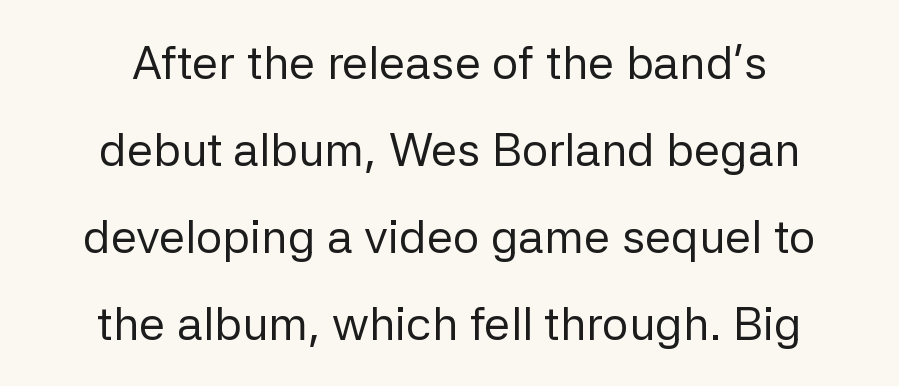
Q: Is the text bold? A: No.
Q: Is the text italic (slanted)? A: No, it is upright.
Q: Is the typeface a serif or a sans-serif typeface? A: Sans-serif.
Q: Is the text underlined? A: No.
Q: How is the paragraph aligned? A: Centered.
Q: Is the spacing between letters normal or unusually wide? A: Normal.
Q: Width (condensed, normal, or wide)? A: Normal.
Q: Stroke contrast? A: Low.
Q: x-height? A: Medium.
Q: Monospaced? A: No.
